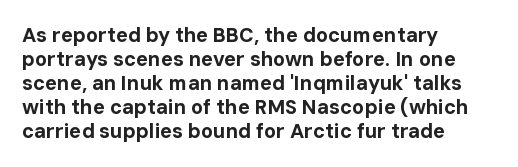
Posture: upright roman. Between one letter and the next there's only the usual sliver of space. Layout note: lines flush left. Clear beneath every line of the passage. The characters look thick and weighty, a clear bold.
